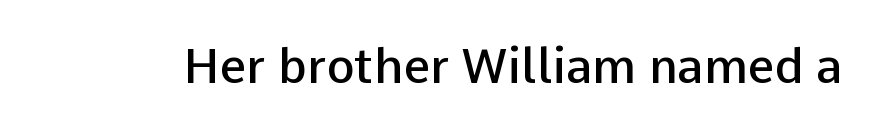
Q: Is the text bold? A: Semi-bold.
Q: Is the text italic (slanted)? A: No, it is upright.
Q: Is the typeface a serif or a sans-serif typeface? A: Sans-serif.
Q: Is the text underlined? A: No.
Q: Is the spacing between letters normal or unusually wide? A: Normal.
Q: Width (condensed, normal, or wide)? A: Normal.
Q: Stroke contrast? A: Low.
Q: x-height? A: Medium.
Q: Monospaced? A: No.
